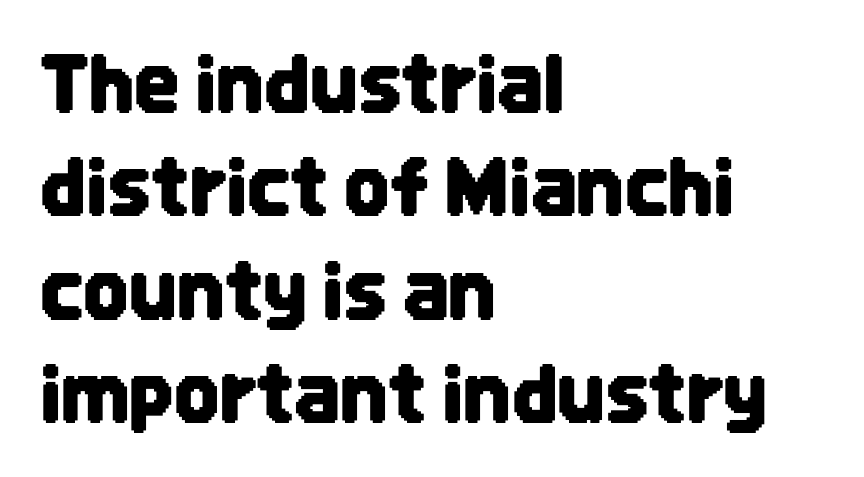
The image shows 79 px condensed sans-serif type, upright; set left-aligned, normal line spacing (1.31x), normal letter spacing, not underlined; low stroke contrast and a large x-height.
